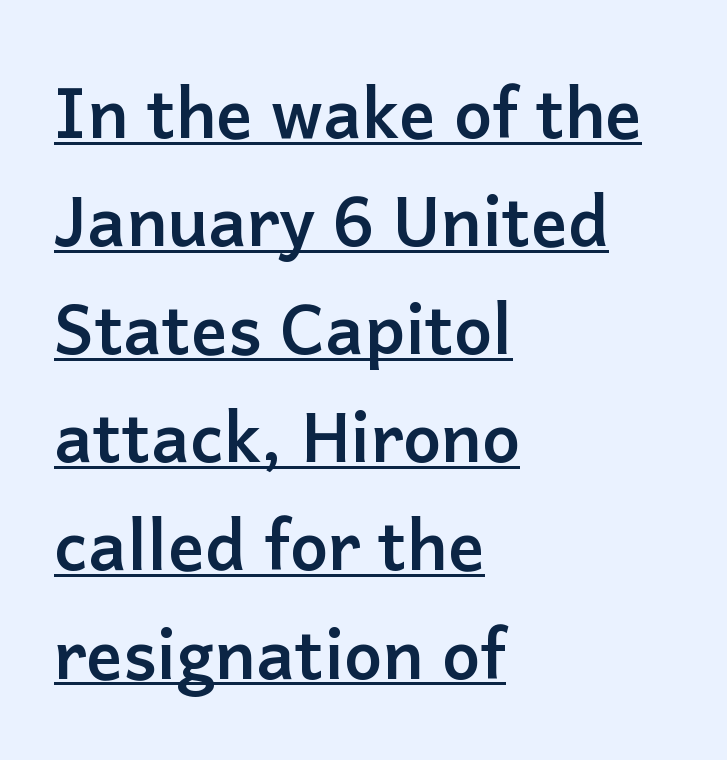
Q: Is the text bold? A: Yes.
Q: Is the text italic (slanted)? A: No, it is upright.
Q: Is the typeface a serif or a sans-serif typeface? A: Sans-serif.
Q: Is the text underlined? A: Yes.
Q: How is the paragraph aligned? A: Left-aligned.
Q: Is the spacing between letters normal or unusually wide? A: Normal.
Q: Is the spacing between lines tight, normal or loose? A: Normal.
Q: Width (condensed, normal, or wide)? A: Normal.
Q: Stroke contrast? A: Low.
Q: x-height? A: Medium.
Q: Monospaced? A: No.
